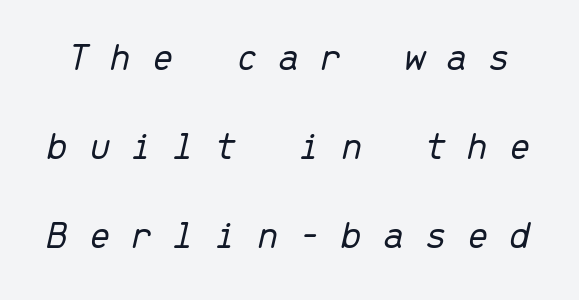
Q: Is the text bold? A: No.
Q: Is the text italic (slanted)? A: Yes, it leans right by about 13 degrees.
Q: Is the text underlined? A: No.
Q: Is the spacing between letters normal or unusually wide? A: Unusually wide.
Q: Is the spacing between lines tight, normal or loose? A: Loose.
Q: Width (condensed, normal, or wide)? A: Normal.
Q: Stroke contrast? A: Low.
Q: x-height? A: Medium.
Q: Monospaced? A: Yes.
